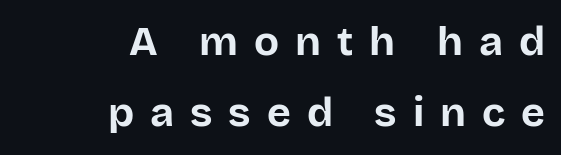
The compositor pushed each line to the right boundary. Serif or sans? Sans — the stroke terminals are bare. These lines are rendered in a variable-pitch font. A full-strength bold gives these letters their thick strokes. You can tell it's not italic because the verticals are truly vertical. The area under the type is left untouched.
